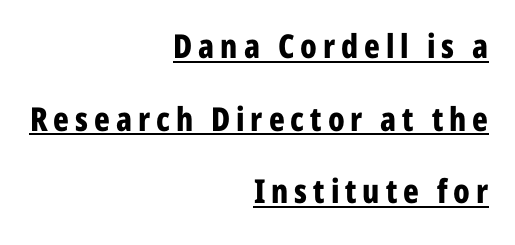
The image shows 33 px bold, condensed sans-serif type, upright; set right-aligned, loose line spacing (2.2x), underlined; low stroke contrast and a medium x-height.
